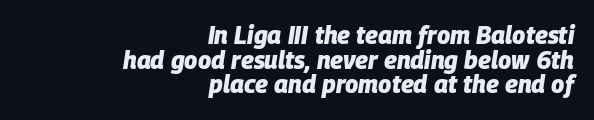
The image shows 24 px bold type, italic (leaning right); set right-aligned, tight line spacing (1.03x), normal letter spacing, not underlined.
